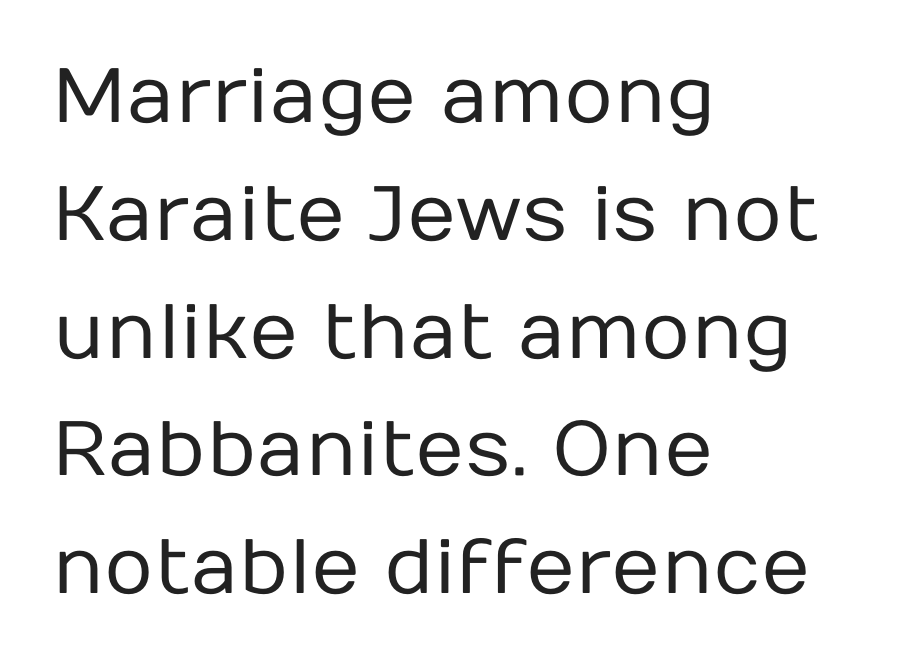
{"serif": "no", "italic": "no", "bold": "no", "weight": "regular", "width": "normal", "stroke_contrast": "low", "x_height": "medium", "monospaced": "no", "underline": "no", "align": "left", "line_spacing": "normal", "line_spacing_ratio": 1.53, "letter_spacing": "normal", "letter_spacing_em": 0.0, "glyph_px": 77}
